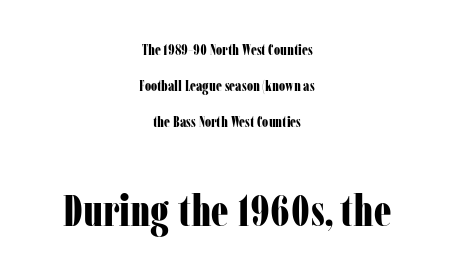
The image shows 44 px bold, condensed serif type, upright; set centered, loose line spacing (2.41x), normal letter spacing, not underlined; the second (bottom) block is 2.93x larger; low stroke contrast and a medium x-height.
